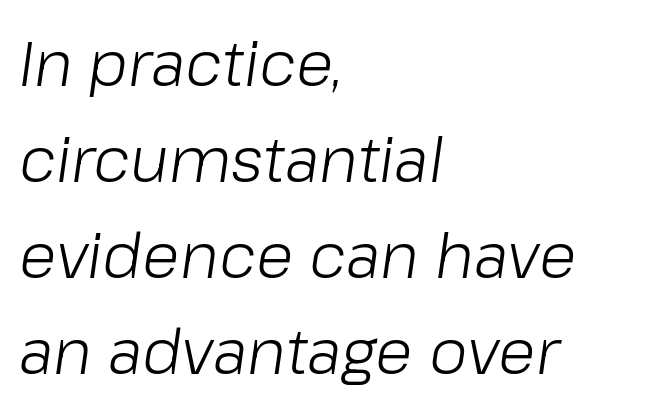
The area under the type is left untouched. Is this a heavy cut? Hardly; it is regular or lighter. Is this a fixed-width face? No — the glyphs have proportional, varying widths. This sample uses plain, unmodified letter spacing. The face used here has a pronounced slope to its letters.
